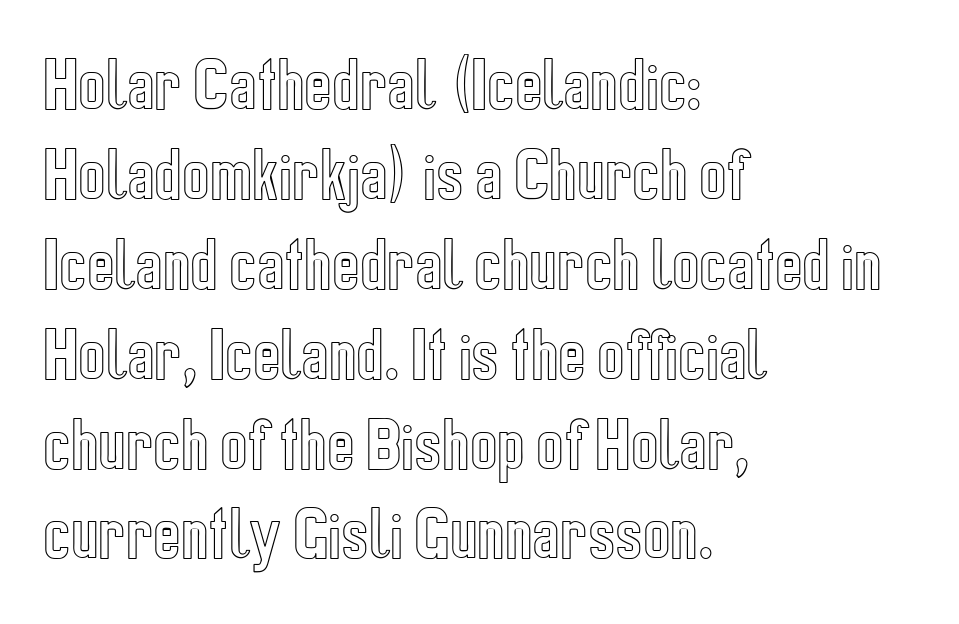
A clean baseline with only descenders dipping below it. Normally led — the rows are evenly, conventionally spaced. Does extra space separate the letters? No, they use regular spacing. A roman cut, with each character standing at attention.
